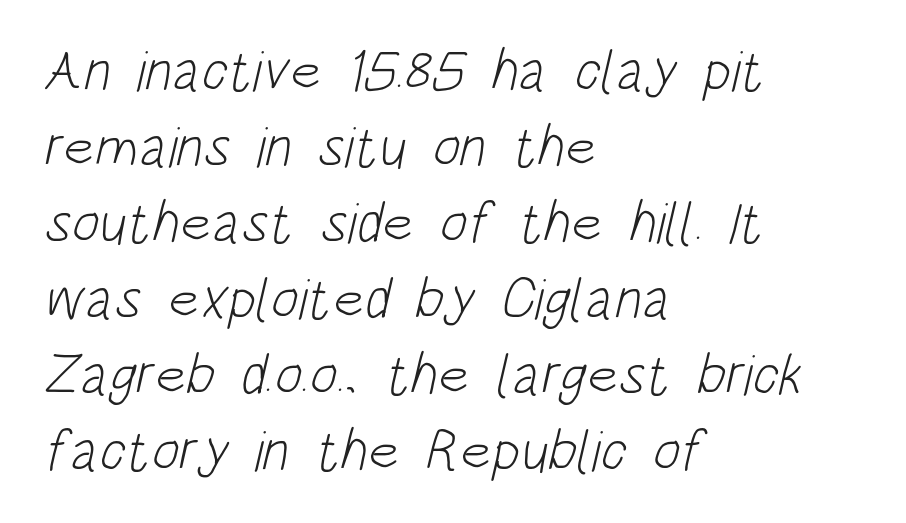
{"serif": "no", "bold": "no", "weight": "light", "width": "condensed", "stroke_contrast": "low", "x_height": "large", "monospaced": "no", "underline": "no", "align": "left", "line_spacing": "normal", "line_spacing_ratio": 1.31, "letter_spacing": "normal", "letter_spacing_em": 0.0, "glyph_px": 58}
